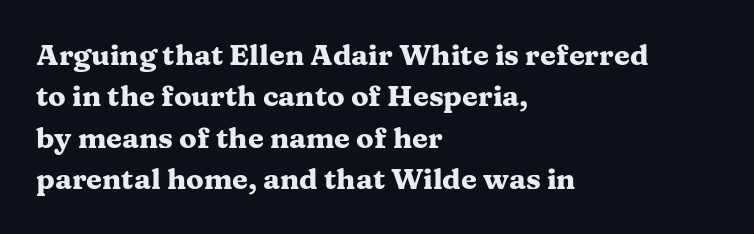
{"serif": "yes", "italic": "no", "bold": "yes", "weight": "heavy", "width": "wide", "stroke_contrast": "medium", "x_height": "medium", "monospaced": "no", "underline": "no", "align": "left", "line_spacing": "normal", "line_spacing_ratio": 1.43, "letter_spacing": "normal", "letter_spacing_em": 0.0, "glyph_px": 29}
